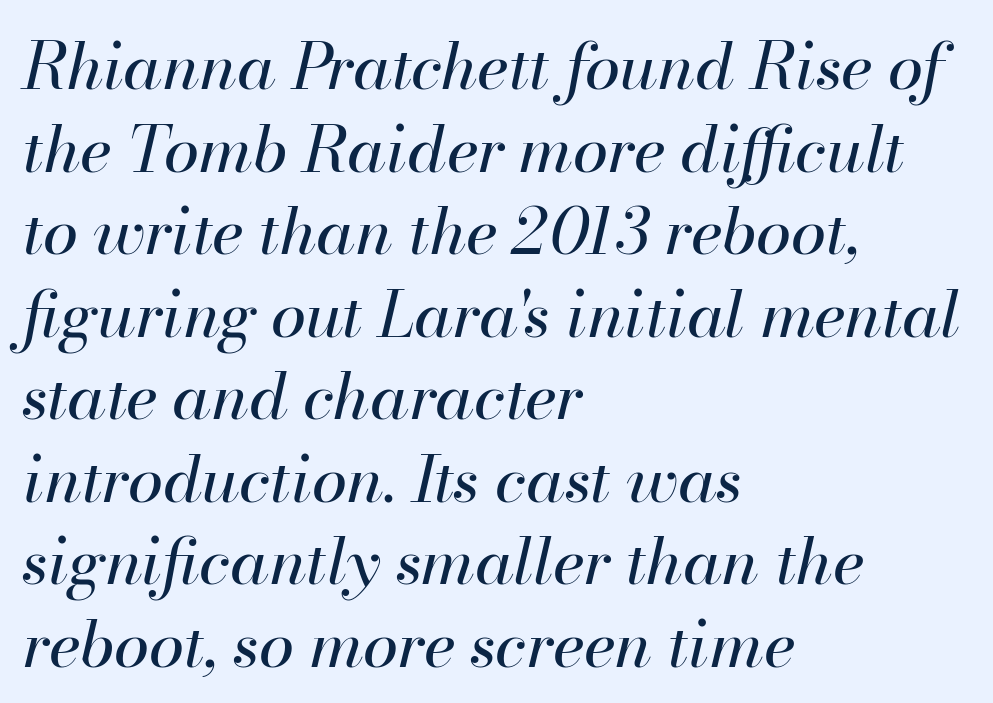
Q: Is the text bold? A: No.
Q: Is the text italic (slanted)? A: Yes, it leans right by about 13 degrees.
Q: Is the text underlined? A: No.
Q: How is the paragraph aligned? A: Left-aligned.
Q: Is the spacing between letters normal or unusually wide? A: Normal.
Q: Is the spacing between lines tight, normal or loose? A: Normal.
Q: Width (condensed, normal, or wide)? A: Normal.
Q: Stroke contrast? A: High.
Q: x-height? A: Small.
Q: Monospaced? A: No.
